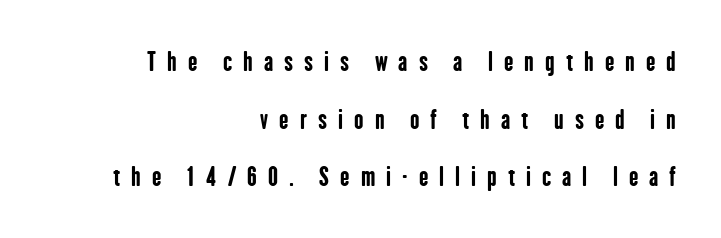
Upright lettering throughout. The gaps between neighbouring characters are conspicuously large. The passage is arranged like a letterhead date or caption credit — flush right. The zone under the glyphs is completely vacant. This is heavy type, rendered in bold.
